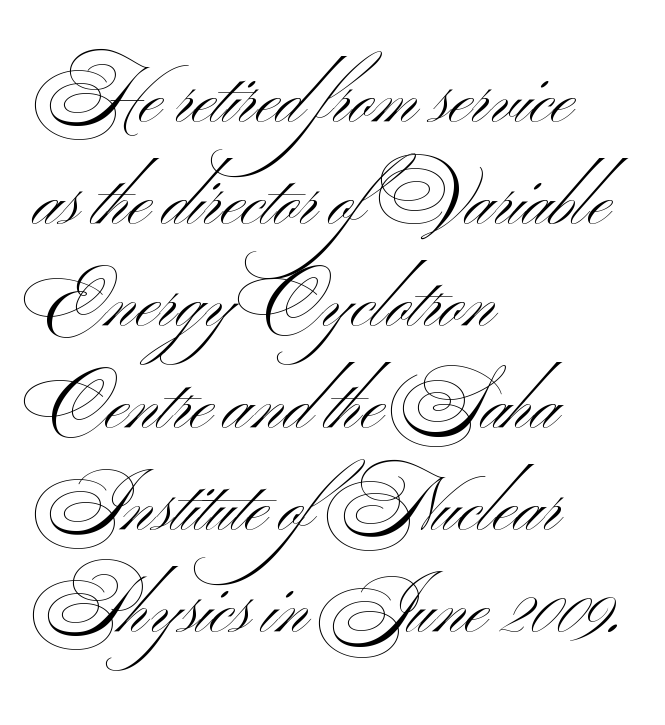
Q: Is the text bold? A: No.
Q: Is the typeface a serif or a sans-serif typeface? A: Sans-serif.
Q: Is the text underlined? A: No.
Q: How is the paragraph aligned? A: Left-aligned.
Q: Is the spacing between letters normal or unusually wide? A: Normal.
Q: Is the spacing between lines tight, normal or loose? A: Normal.
Q: Width (condensed, normal, or wide)? A: Wide.
Q: Stroke contrast? A: Medium.
Q: x-height? A: Small.
Q: Monospaced? A: No.
